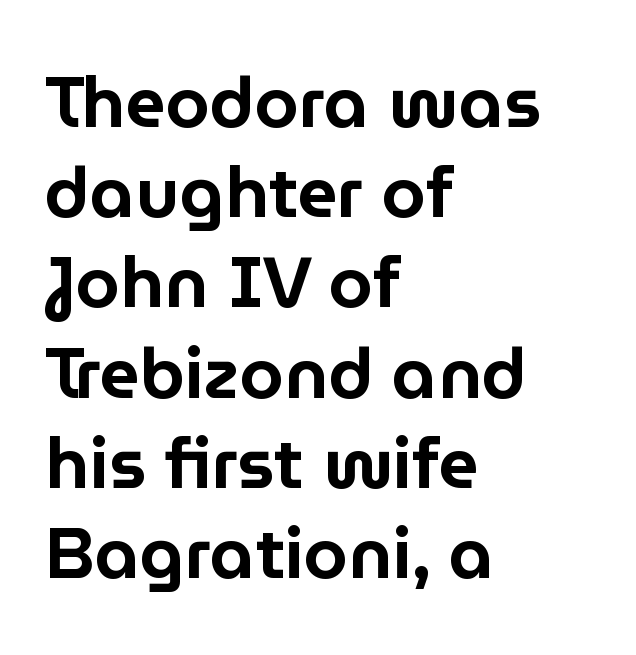
Q: Is the text italic (slanted)? A: No, it is upright.
Q: Is the typeface a serif or a sans-serif typeface? A: Sans-serif.
Q: Is the text underlined? A: No.
Q: How is the paragraph aligned? A: Left-aligned.
Q: Is the spacing between letters normal or unusually wide? A: Normal.
Q: Is the spacing between lines tight, normal or loose? A: Normal.
Q: Width (condensed, normal, or wide)? A: Normal.
Q: Stroke contrast? A: Low.
Q: x-height? A: Medium.
Q: Monospaced? A: No.
